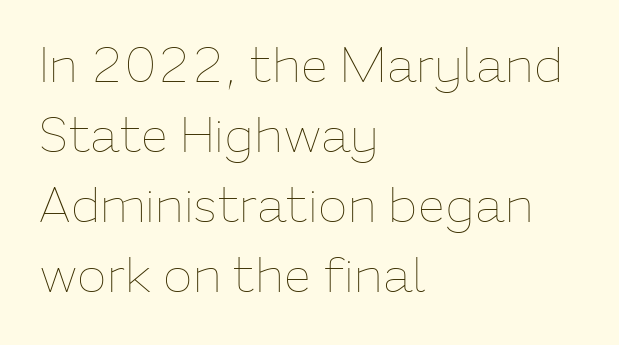
Looks like regular typesetting: each glyph gets only the width it needs. You could call the tracking neutral — neither tight nor loose. The strokes are not fattened; the text isn't bold. The paragraph has a hard left edge and a soft right edge.
